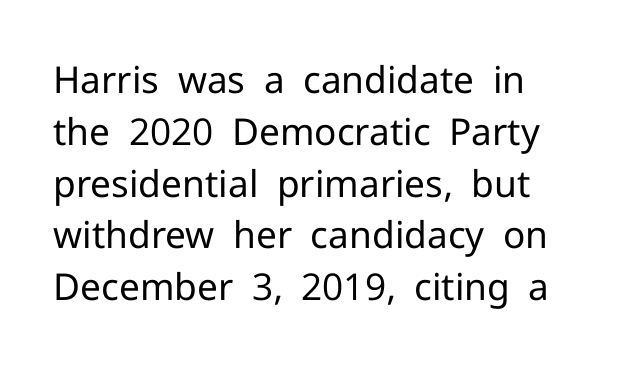
The image shows 37 px regular-weight sans-serif type, upright; set normal line spacing (1.4x), normal letter spacing, not underlined; low stroke contrast and a medium x-height.
